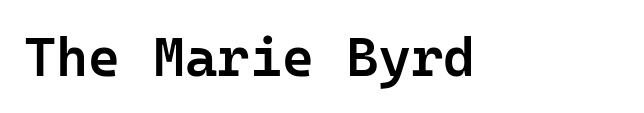
The rendering uses a semibold face; strokes are thickened but not to full bold. The rendering keeps characters at their native spacing. The lettering stays uniformly vertical, giving the passage a roman look. Monospaced: the letters line up in strict vertical columns. The passage shown is typeset with a sans-serif family. Beneath every word, the page is bare.
